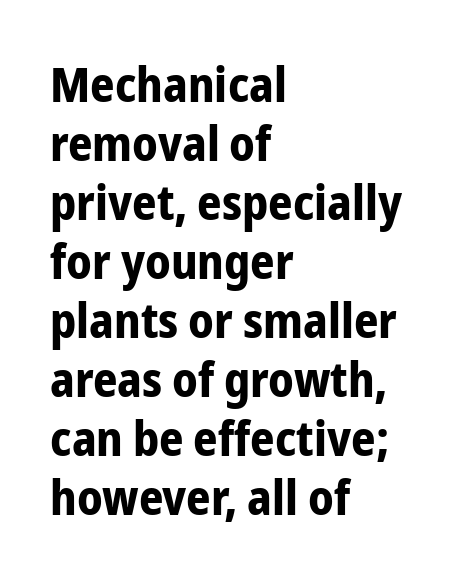
The image shows 48 px bold, condensed sans-serif type, upright; set left-aligned, line spacing 1.23x, normal letter spacing, not underlined; low stroke contrast and a medium x-height.
